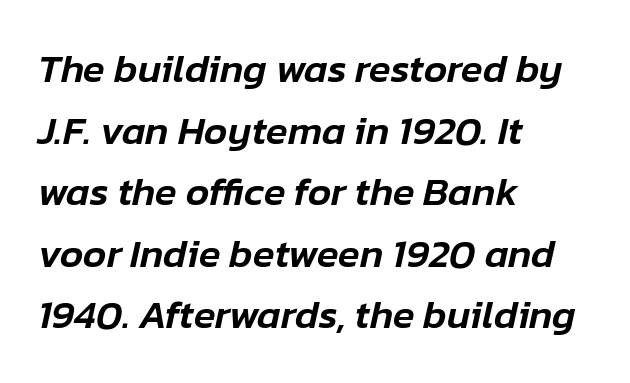
{"italic": "yes", "lean": "right", "slant_degrees": 12, "width": "normal", "stroke_contrast": "low", "x_height": "medium", "monospaced": "no", "underline": "no", "align": "left", "line_spacing": "normal", "line_spacing_ratio": 1.54, "letter_spacing": "normal", "letter_spacing_em": 0.0, "glyph_px": 40}
